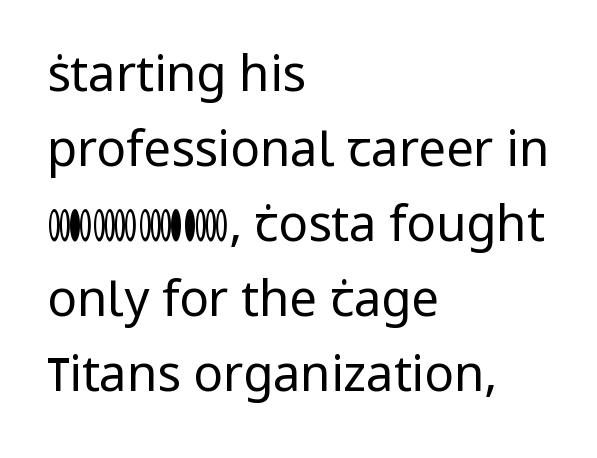
Q: Is the text bold? A: No.
Q: Is the text italic (slanted)? A: No, it is upright.
Q: Is the typeface a serif or a sans-serif typeface? A: Sans-serif.
Q: Is the text underlined? A: No.
Q: How is the paragraph aligned? A: Left-aligned.
Q: Is the spacing between letters normal or unusually wide? A: Normal.
Q: Is the spacing between lines tight, normal or loose? A: Normal.
Q: Width (condensed, normal, or wide)? A: Normal.
Q: Stroke contrast? A: Low.
Q: x-height? A: Medium.
Q: Monospaced? A: No.
